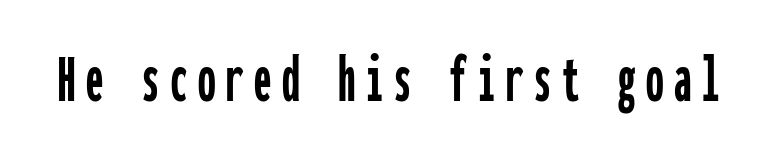
The passage shown is typeset with a sans-serif family. The face used here is monospaced, like something from a code editor. The space directly below the letters is spotless. The axis of the letterforms is exactly vertical.
